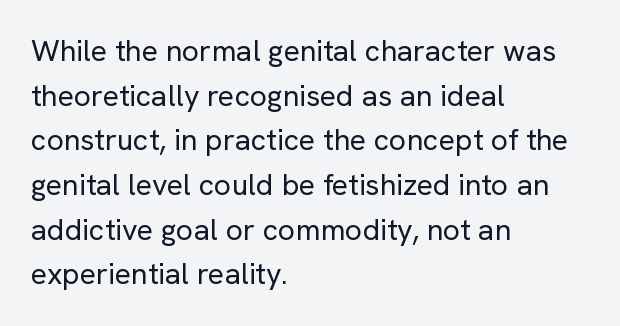
Q: Is the text bold? A: No.
Q: Is the text italic (slanted)? A: No, it is upright.
Q: Is the typeface a serif or a sans-serif typeface? A: Sans-serif.
Q: Is the text underlined? A: No.
Q: How is the paragraph aligned? A: Left-aligned.
Q: Is the spacing between letters normal or unusually wide? A: Normal.
Q: Is the spacing between lines tight, normal or loose? A: Normal.
Q: Width (condensed, normal, or wide)? A: Normal.
Q: Stroke contrast? A: Low.
Q: x-height? A: Medium.
Q: Monospaced? A: No.
